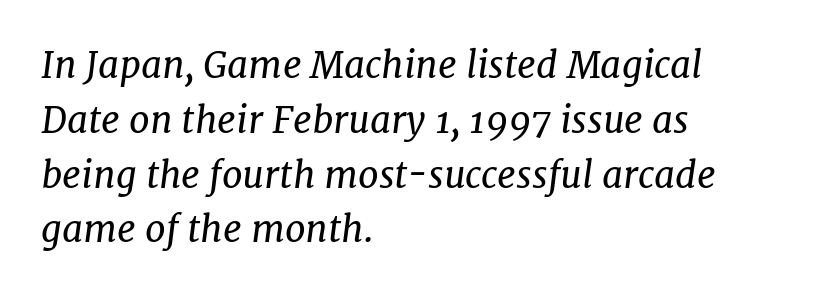
A bare baseline throughout the passage. The typesetting does not lean heavy: it is not bold. In CSS terms this would be text-align: left. The typography opts for an oblique posture over an upright one.
